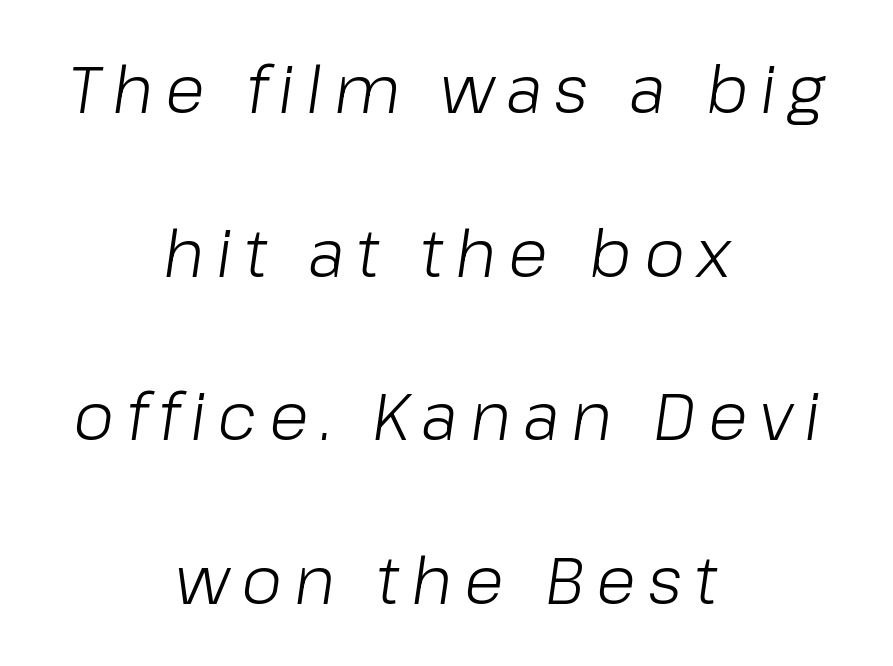
{"italic": "yes", "lean": "right", "slant_degrees": 8, "bold": "no", "weight": "light", "width": "normal", "stroke_contrast": "low", "x_height": "medium", "monospaced": "no", "underline": "no", "align": "center", "line_spacing": "loose", "line_spacing_ratio": 2.48, "glyph_px": 66}
